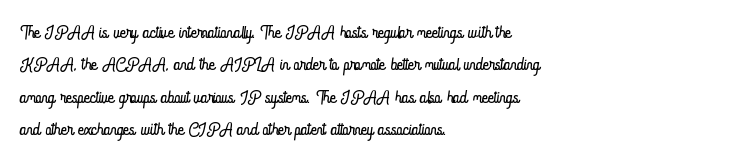
{"bold": "no", "underline": "no", "align": "left", "line_spacing": "normal", "line_spacing_ratio": 1.25, "letter_spacing": "normal", "letter_spacing_em": 0.0, "glyph_px": 26}
